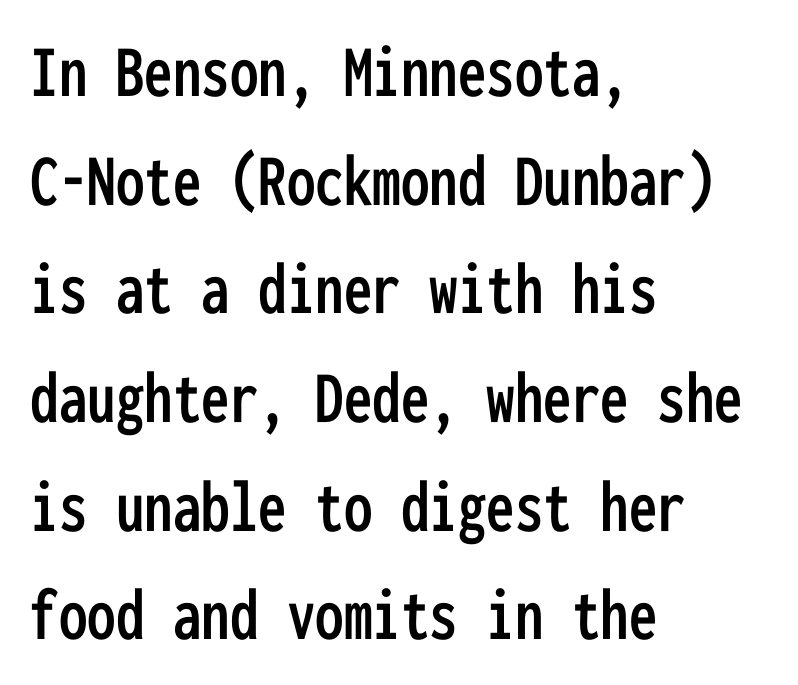
The image shows 76 px condensed sans-serif type, upright, monospaced; set left-aligned, normal line spacing (1.43x), normal letter spacing, not underlined; low stroke contrast and a medium x-height.
